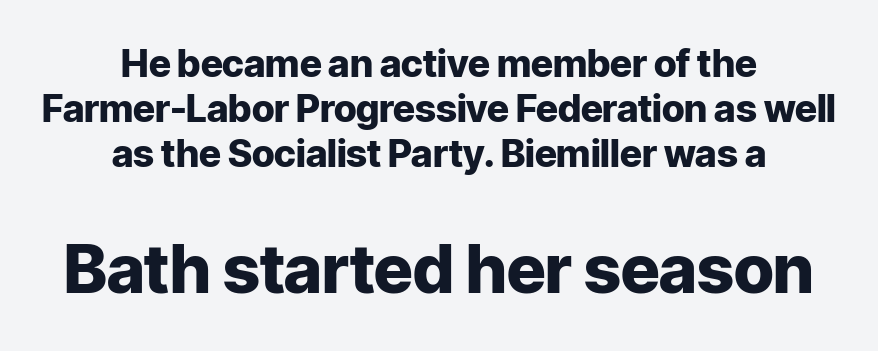
Type size steps up from the first block to the second. Each letter keeps its own natural width here, so spacing adapts to shape. In terms of posture, this sample is upright. Honestly, there is no underline to notice here at all. Here the glyphs are tracked normally, forming tight word shapes.
